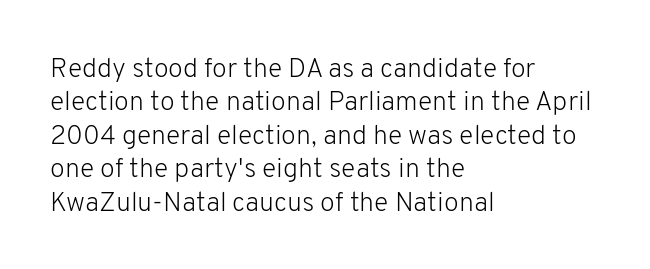
{"italic": "no", "bold": "no", "underline": "no", "align": "left", "line_spacing_ratio": 1.24, "letter_spacing": "normal", "letter_spacing_em": 0.0, "glyph_px": 27}
